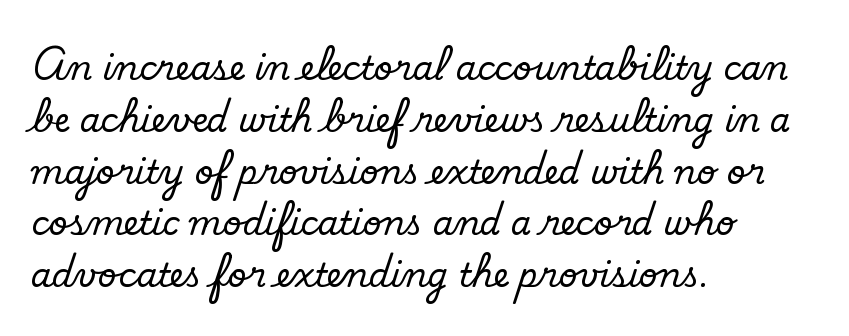
Q: Is the text bold? A: No.
Q: Is the typeface a serif or a sans-serif typeface? A: Sans-serif.
Q: Is the text underlined? A: No.
Q: How is the paragraph aligned? A: Left-aligned.
Q: Is the spacing between letters normal or unusually wide? A: Normal.
Q: Is the spacing between lines tight, normal or loose? A: Normal.
Q: Width (condensed, normal, or wide)? A: Normal.
Q: Stroke contrast? A: Low.
Q: x-height? A: Small.
Q: Monospaced? A: No.
